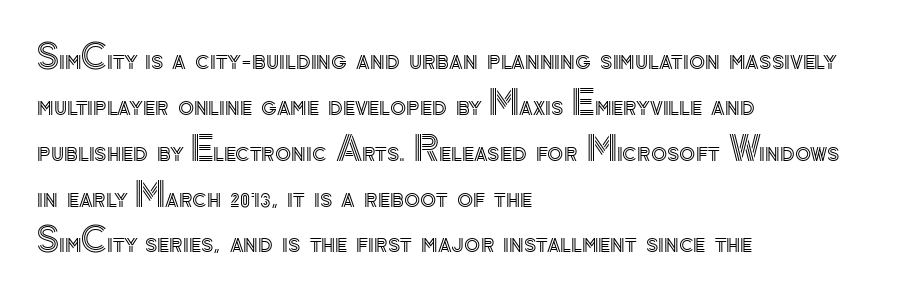
{"italic": "no", "width": "normal", "x_height": "small", "monospaced": "no", "underline": "no", "align": "left", "line_spacing": "normal", "line_spacing_ratio": 1.39, "letter_spacing": "normal", "letter_spacing_em": 0.0, "glyph_px": 33}
